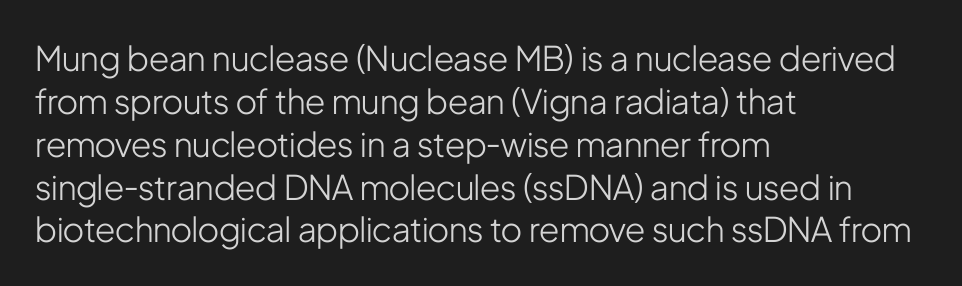
{"serif": "no", "italic": "no", "bold": "no", "weight": "light", "width": "condensed", "stroke_contrast": "low", "x_height": "medium", "monospaced": "no", "underline": "no", "align": "left", "line_spacing": "normal", "line_spacing_ratio": 1.26, "letter_spacing": "normal", "letter_spacing_em": 0.0, "glyph_px": 34}
